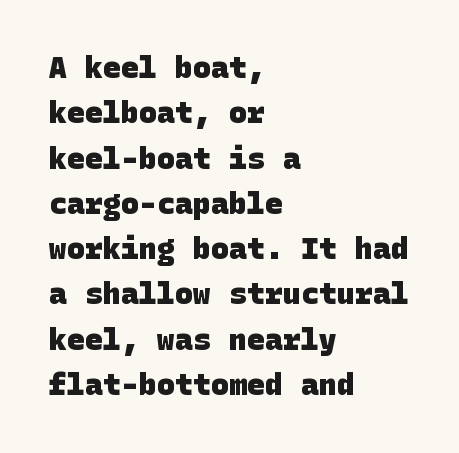
{"serif": "no", "bold": "yes", "weight": "heavy", "width": "normal", "stroke_contrast": "low", "x_height": "large", "underline": "no", "align": "left", "line_spacing": "normal", "line_spacing_ratio": 1.51, "letter_spacing": "normal", "letter_spacing_em": 0.0, "glyph_px": 30}
